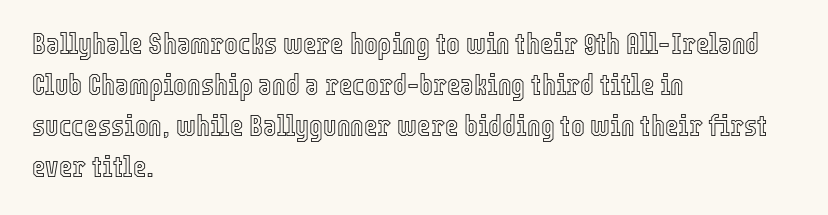
The image shows 29 px condensed type, upright; set left-aligned, normal line spacing (1.41x), normal letter spacing, not underlined; a medium x-height.
